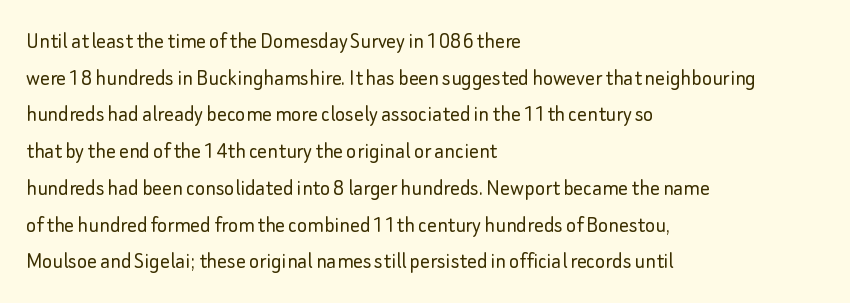
Standard letterfit; no display-style spreading of the glyphs. No chunkiness to these letters — they're not bold. This is roman type, the default non-slanted kind. Does the copy run flush right? No — it runs flush left.
